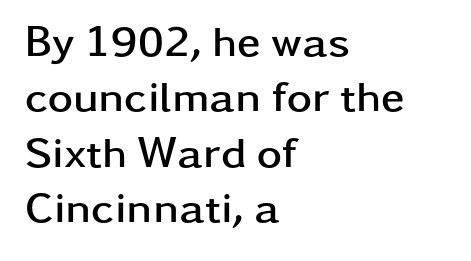
{"serif": "no", "italic": "no", "bold": "yes", "weight": "semibold", "width": "wide", "stroke_contrast": "low", "x_height": "medium", "monospaced": "no", "underline": "no", "align": "left", "line_spacing": "normal", "line_spacing_ratio": 1.29, "letter_spacing": "normal", "letter_spacing_em": 0.0, "glyph_px": 43}
